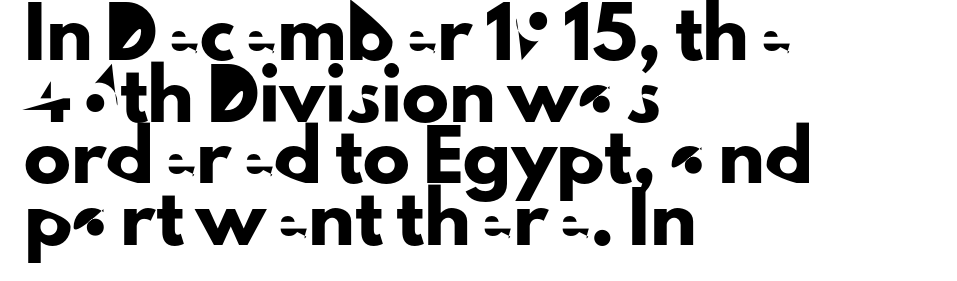
Characters follow at the spacing the type designer built in. Is the block centered? No — it sits flush against the left margin. Is this a fixed-width face? No — the glyphs have proportional, varying widths. Reading down the column, the eye jumps a familiar distance to each next line. Note: no serifs on the glyphs.
